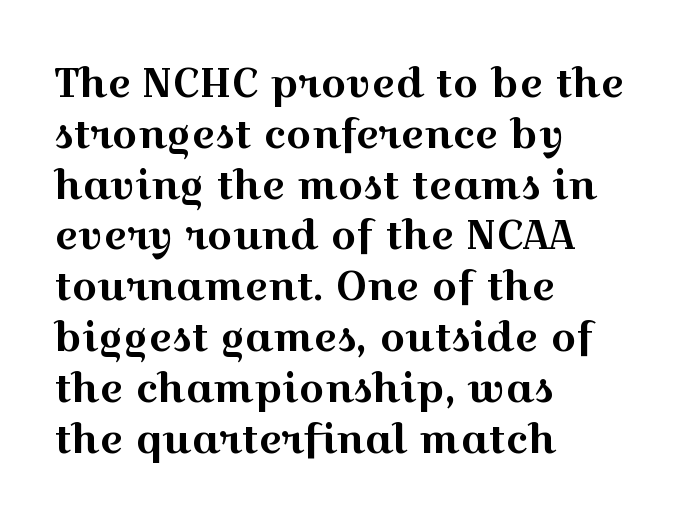
The typography opts for an upright posture over an oblique one. Baseline-to-baseline distance is the conventional proportion of letter height. The typesetter chose a ragged-right arrangement here. Type without underlining. Here the designer chose a conventional face with non-uniform glyph widths. Is this a sans? No — the strokes have serifs.
